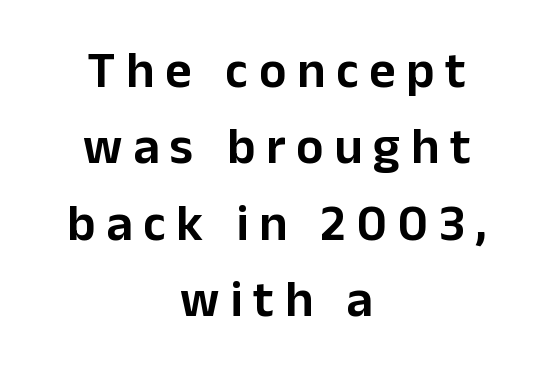
Q: Is the text italic (slanted)? A: No, it is upright.
Q: Is the typeface a serif or a sans-serif typeface? A: Sans-serif.
Q: Is the text underlined? A: No.
Q: How is the paragraph aligned? A: Centered.
Q: Is the spacing between letters normal or unusually wide? A: Unusually wide.
Q: Is the spacing between lines tight, normal or loose? A: Normal.
Q: Width (condensed, normal, or wide)? A: Normal.
Q: Stroke contrast? A: Low.
Q: x-height? A: Medium.
Q: Monospaced? A: No.
